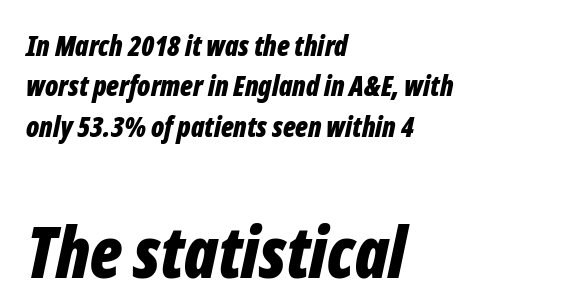
{"italic": "yes", "lean": "right", "slant_degrees": 12, "bold": "yes", "weight": "bold", "width": "condensed", "stroke_contrast": "low", "x_height": "medium", "monospaced": "no", "underline": "no", "align": "left", "line_spacing": "normal", "line_spacing_ratio": 1.44, "letter_spacing": "normal", "letter_spacing_em": 0.0, "larger_block": "second", "size_ratio": 2.5, "glyph_px": 70}
